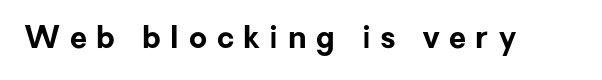
The image shows 31 px bold sans-serif type, upright; set unusually wide letter spacing (+0.31 em), not underlined; low stroke contrast and a medium x-height.
